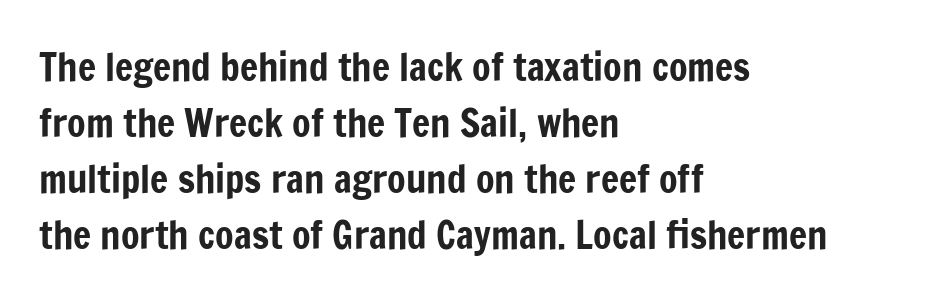
The image shows 38 px condensed sans-serif type, upright; set left-aligned, normal line spacing (1.47x), normal letter spacing, not underlined; low stroke contrast and a medium x-height.
